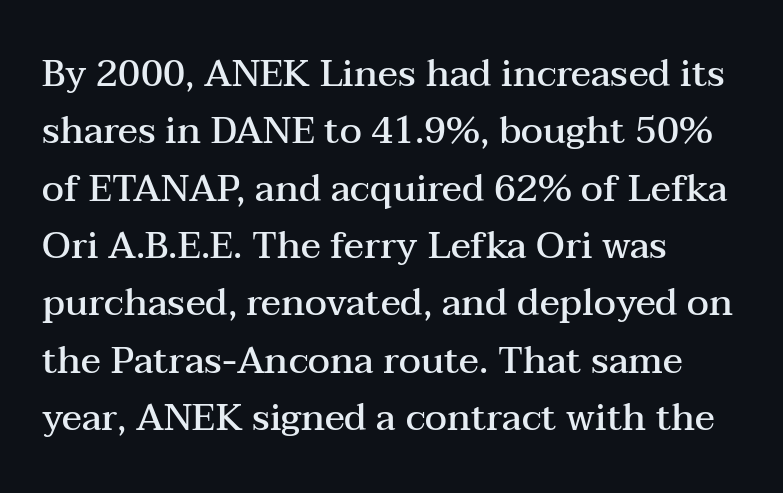
Look at the stroke-to-counter ratio: somewhat heavy, a semibold. The axis of the letterforms is exactly vertical. This sample is left-justified, so line endings fall wherever the words run out. This is serif lettering, the kind often seen in printed books. Descenders are the only things crossing below the line.
